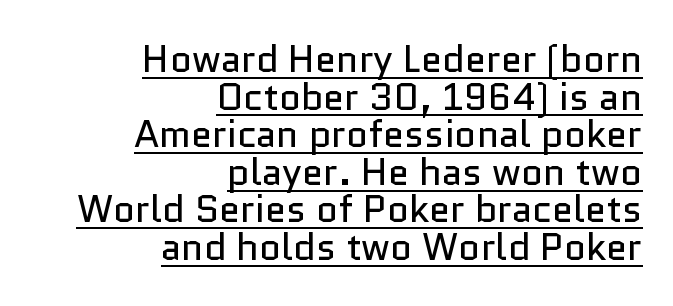
A sans-serif font was chosen for this passage. The rendering uses natural spacing where letterforms have individual widths. Line endings align vertically; line beginnings do not. This is not heavy type; no bold has been used.
